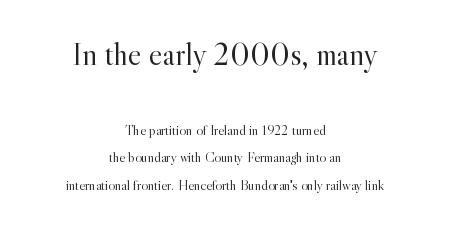
{"serif": "yes", "italic": "no", "bold": "no", "weight": "light", "width": "normal", "x_height": "small", "monospaced": "no", "underline": "no", "align": "center", "line_spacing": "loose", "line_spacing_ratio": 1.95, "letter_spacing": "normal", "letter_spacing_em": 0.0, "larger_block": "first", "size_ratio": 2.29, "glyph_px": 32}
